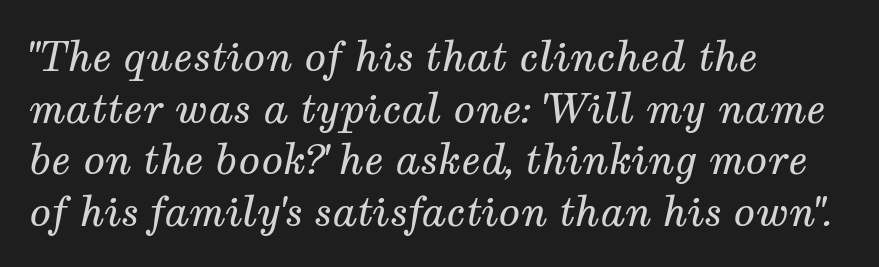
{"serif": "yes", "italic": "yes", "lean": "right", "slant_degrees": 12, "bold": "no", "weight": "regular", "width": "normal", "stroke_contrast": "medium", "x_height": "medium", "monospaced": "no", "underline": "no", "align": "left", "line_spacing": "normal", "line_spacing_ratio": 1.29, "letter_spacing": "normal", "letter_spacing_em": 0.0, "glyph_px": 40}
